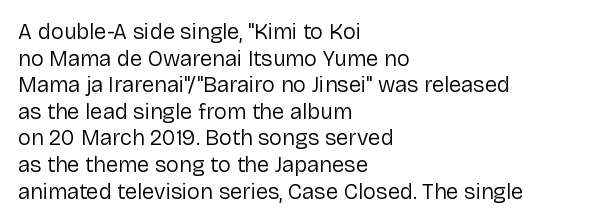
The face used here is rendered with its standard letterfit. The rag falls on the right side of this text block. The typeface has the unassuming heft of standard copy or less. Italic: no, the glyphs are upright roman.
